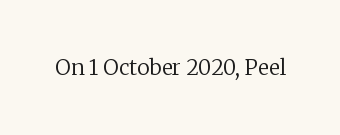
The image shows 21 px text type, upright; set normal letter spacing, not underlined.
